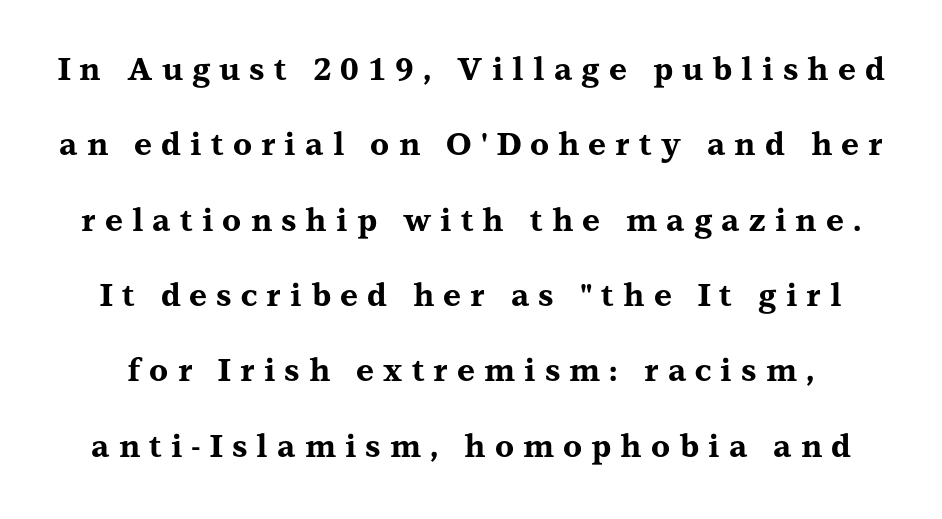
The image shows 31 px bold, wide serif type, upright; set loose line spacing (2.43x), unusually wide letter spacing (+0.29 em), not underlined; medium stroke contrast and a medium x-height.
